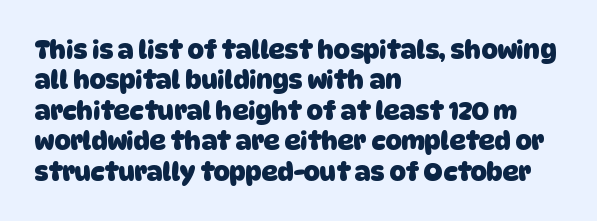
{"bold": "yes", "underline": "no", "align": "left", "line_spacing_ratio": 1.22, "letter_spacing": "normal", "letter_spacing_em": 0.0, "glyph_px": 25}
